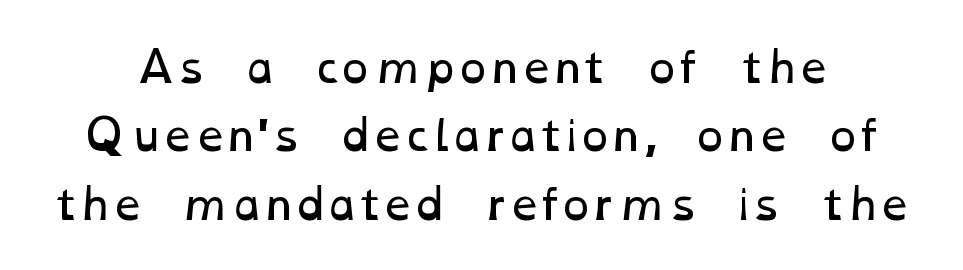
{"bold": "no", "weight": "regular", "width": "wide", "stroke_contrast": "low", "x_height": "medium", "monospaced": "no", "underline": "no", "line_spacing": "normal", "line_spacing_ratio": 1.63, "letter_spacing": "normal", "letter_spacing_em": 0.0, "glyph_px": 42}
